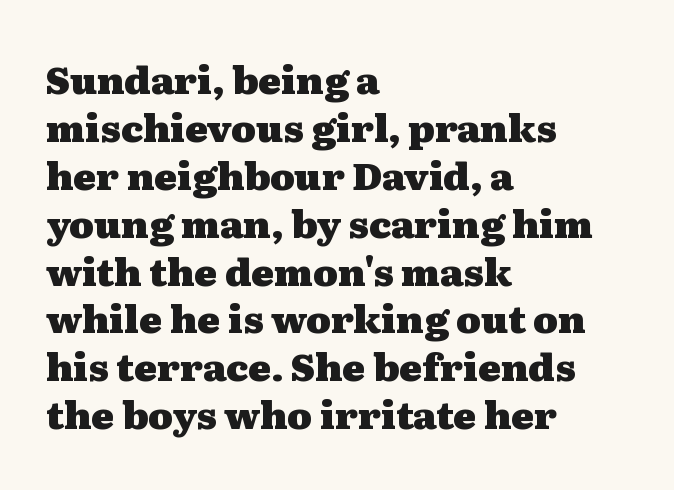
The image shows 38 px heavy, wide serif type, upright; set left-aligned, normal line spacing (1.26x), normal letter spacing, not underlined; medium stroke contrast and a medium x-height.
